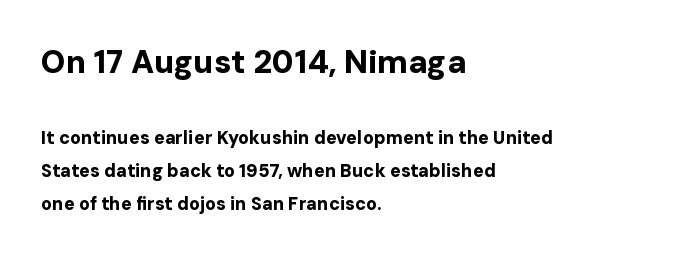
The image shows 32 px bold sans-serif type, upright; set left-aligned, line spacing 1.85x, normal letter spacing, not underlined; the first (top) block is 1.78x larger; low stroke contrast and a medium x-height.
